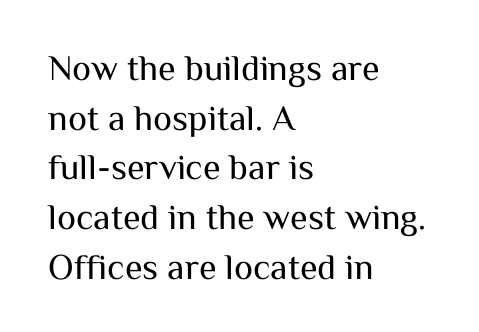
Q: Is the text bold? A: No.
Q: Is the text italic (slanted)? A: No, it is upright.
Q: Is the typeface a serif or a sans-serif typeface? A: Sans-serif.
Q: Is the text underlined? A: No.
Q: How is the paragraph aligned? A: Left-aligned.
Q: Is the spacing between letters normal or unusually wide? A: Normal.
Q: Is the spacing between lines tight, normal or loose? A: Normal.
Q: Width (condensed, normal, or wide)? A: Normal.
Q: Stroke contrast? A: Medium.
Q: x-height? A: Medium.
Q: Monospaced? A: No.
